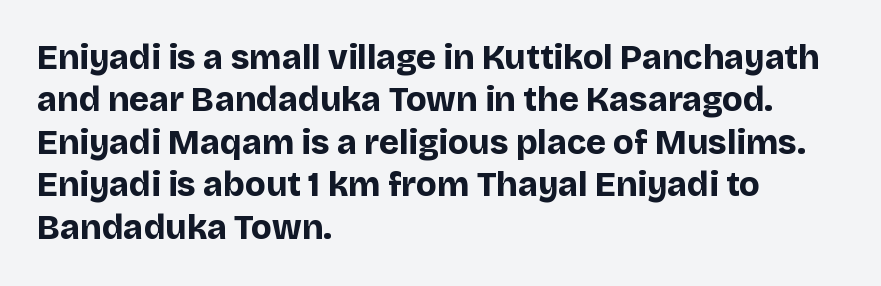
The sample has been set heavy, in full bold. Posture: upright roman. The vertical gap from one line to the next is medium. Has an underline been added? It has not. A sans-serif font was chosen for this passage. This rendering leaves character spacing at its baseline value.
